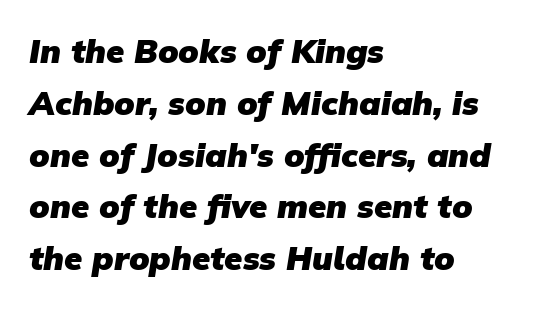
The gap between lines stays unmarked. Layout note: lines flush left. What stands out about the letter spacing? Nothing — it is the standard amount. Compared with typical paragraphs, the rows here are spaced about the same.
